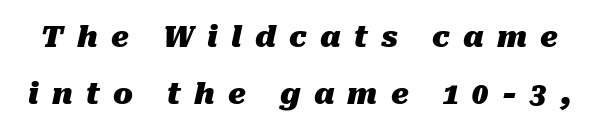
Q: Is the text bold? A: Yes.
Q: Is the text italic (slanted)? A: Yes, it leans right by about 10 degrees.
Q: Is the text underlined? A: No.
Q: Is the spacing between letters normal or unusually wide? A: Unusually wide.
Q: Is the spacing between lines tight, normal or loose? A: Loose.
Q: Width (condensed, normal, or wide)? A: Normal.
Q: Stroke contrast? A: Medium.
Q: x-height? A: Medium.
Q: Monospaced? A: No.
